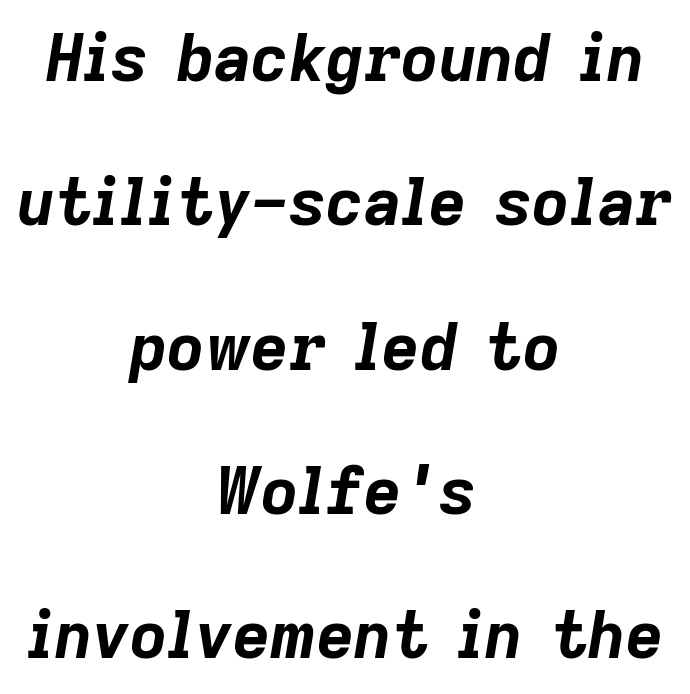
Honestly, there is no underline to notice here at all. Yep, that's italic — everything's leaning. Compared with an ordinary text face, these strokes are far heavier — a full bold. Character widths vary here, with narrow letters taking less room than wide ones.
